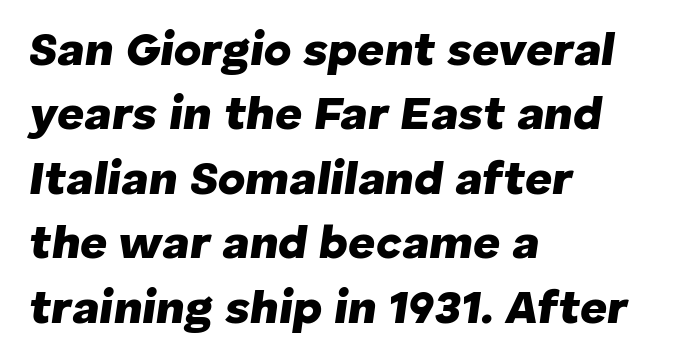
Standard letterfit; no display-style spreading of the glyphs. The face used here has the dense, thick strokes of a bold. Which margin do the lines hug? The left one — the right edge is uneven. Descenders are the only things crossing below the line.
